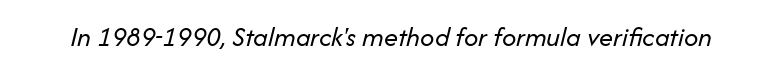
The image shows 28 px regular-weight type, italic (leaning right); set normal letter spacing, not underlined; low stroke contrast and a medium x-height.
